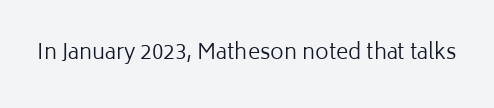
The passage shown is not underscored anywhere. The font's upright variant was chosen for this text. Stems here are at most as thick as an everyday book face. Observe the ordinary spacing: letters are neighbours, not strangers.
